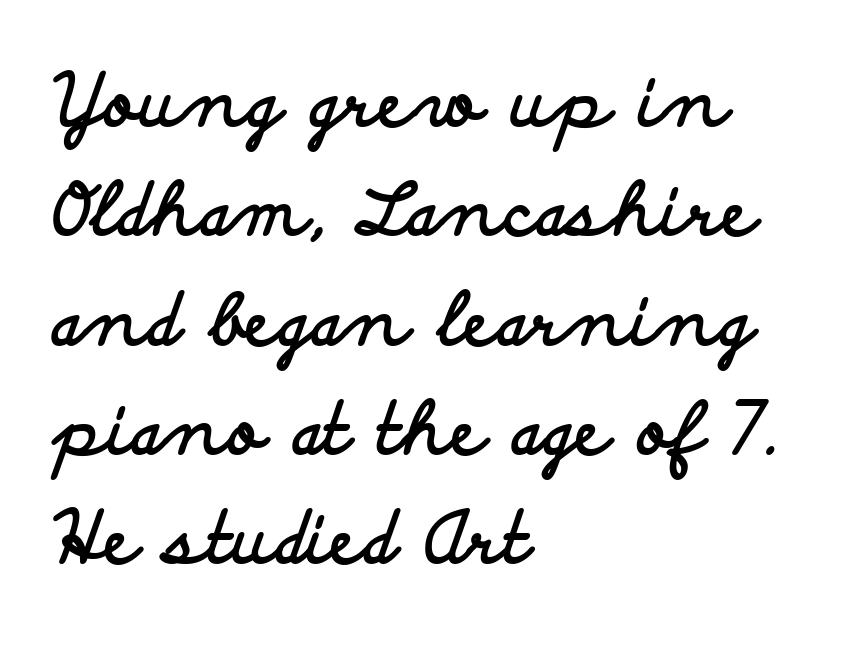
Q: Is the text bold? A: Yes.
Q: Is the text italic (slanted)? A: Yes.
Q: Is the typeface a serif or a sans-serif typeface? A: Sans-serif.
Q: Is the text underlined? A: No.
Q: How is the paragraph aligned? A: Left-aligned.
Q: Is the spacing between letters normal or unusually wide? A: Normal.
Q: Is the spacing between lines tight, normal or loose? A: Normal.
Q: Width (condensed, normal, or wide)? A: Wide.
Q: Stroke contrast? A: Low.
Q: x-height? A: Small.
Q: Monospaced? A: No.
